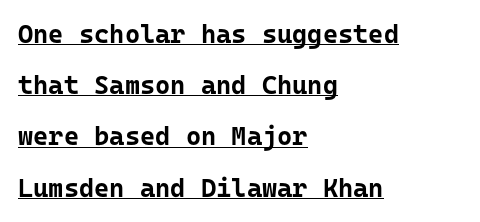
The image shows 26 px bold type, upright; set left-aligned, loose line spacing (1.97x), normal letter spacing, underlined.
